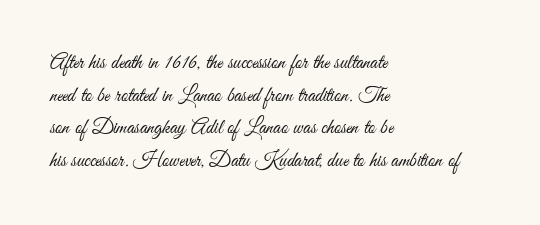
The image shows 21 px text type; set left-aligned, normal line spacing (1.55x), normal letter spacing, not underlined.
